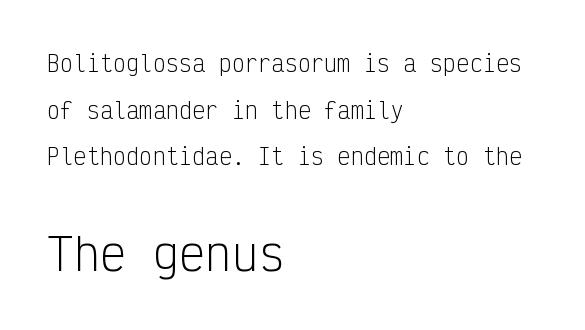
Q: Is the text bold? A: No.
Q: Is the text italic (slanted)? A: No, it is upright.
Q: Is the typeface a serif or a sans-serif typeface? A: Sans-serif.
Q: Is the text underlined? A: No.
Q: How is the paragraph aligned? A: Left-aligned.
Q: Is the spacing between letters normal or unusually wide? A: Normal.
Q: Is the spacing between lines tight, normal or loose? A: Loose.
Q: Which block of text is set in a larger size, the first (top) or the second (bottom)? A: The second (bottom) one.
Q: Width (condensed, normal, or wide)? A: Condensed.
Q: Stroke contrast? A: Low.
Q: x-height? A: Medium.
Q: Monospaced? A: Yes.
